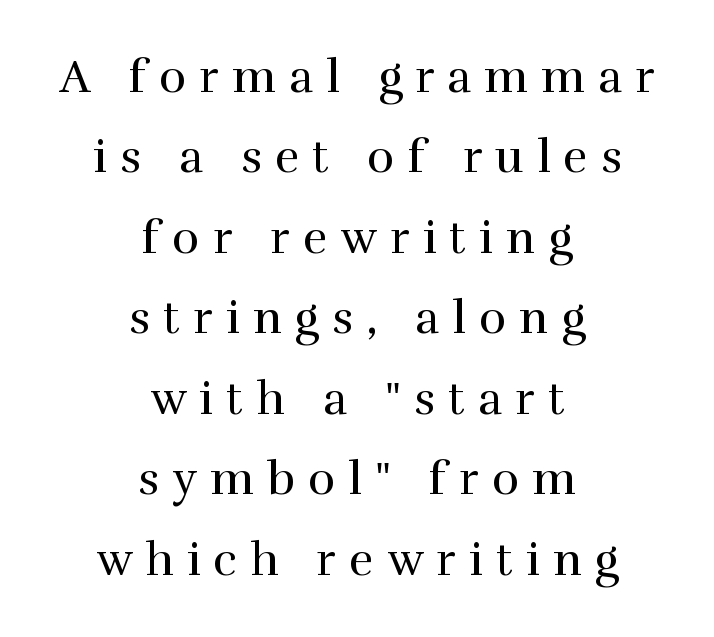
{"serif": "yes", "italic": "no", "bold": "no", "weight": "regular", "width": "normal", "stroke_contrast": "high", "x_height": "medium", "monospaced": "no", "underline": "no", "align": "center", "line_spacing_ratio": 1.75, "letter_spacing": "wide", "letter_spacing_em": 0.29, "glyph_px": 46}
